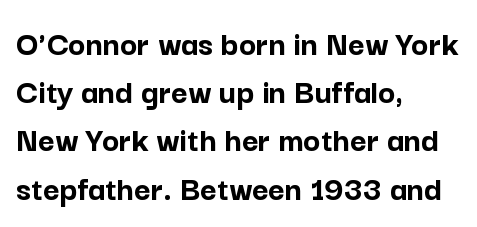
The image shows 36 px semibold sans-serif type, upright; set left-aligned, normal line spacing (1.34x), normal letter spacing, not underlined; low stroke contrast and a medium x-height.
